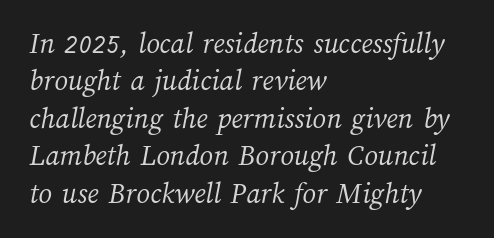
Vertical stems look standard width or narrower in stroke. Nobody touched the tracking dial on this one. The zone under the glyphs is completely vacant. Does the copy run flush right? No — it runs flush left. The rendering uses natural spacing where letterforms have individual widths. Leading: standard.
